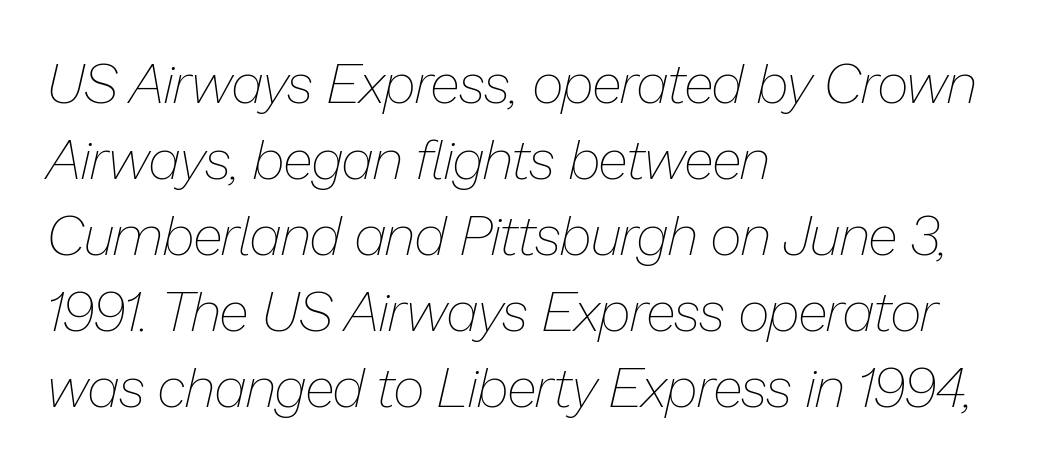
Rows of type keep a routine distance in the vertical direction. The cut favours lightness, reaching ordinary text weight at its darkest. Default kerning and tracking; the words read as compact shapes. Do the characters align in a grid? No, the font is proportional.
